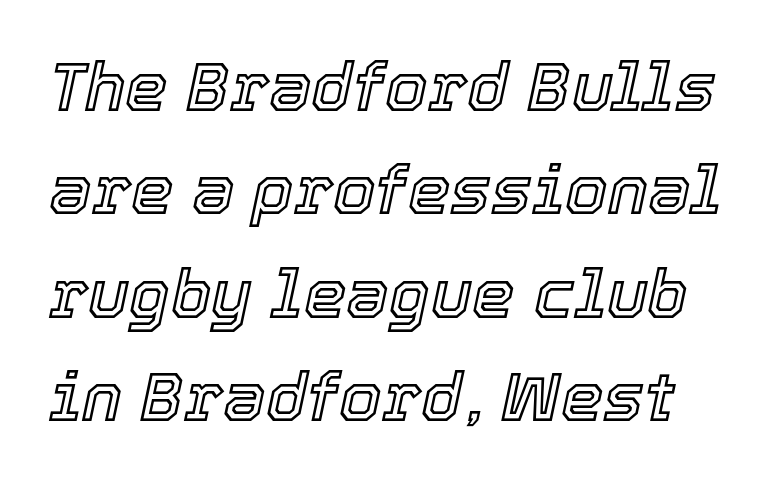
Q: Is the text italic (slanted)? A: Yes, it leans right by about 12 degrees.
Q: Is the text underlined? A: No.
Q: Is the spacing between letters normal or unusually wide? A: Normal.
Q: Is the spacing between lines tight, normal or loose? A: Normal.
Q: Width (condensed, normal, or wide)? A: Normal.
Q: x-height? A: Medium.
Q: Monospaced? A: No.
